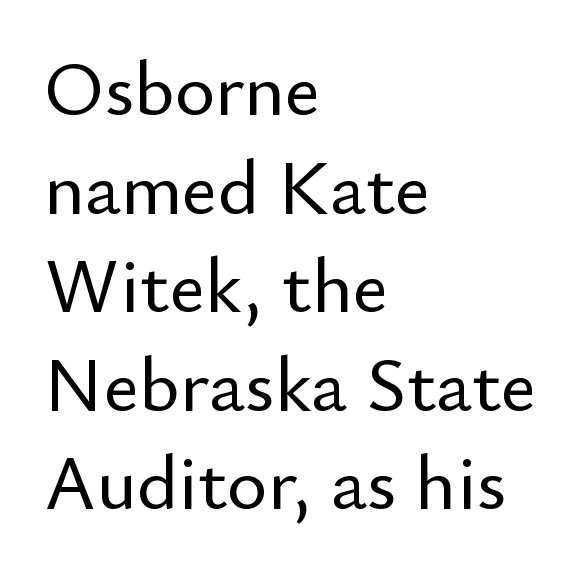
A classic flush-left, rag-right setting is used for this passage. The specimen reads as upright at a glance. Look at the bottom of the vertical strokes: they stop flat, with no serifs. In terms of leading, this rendering sits right in the middle.
